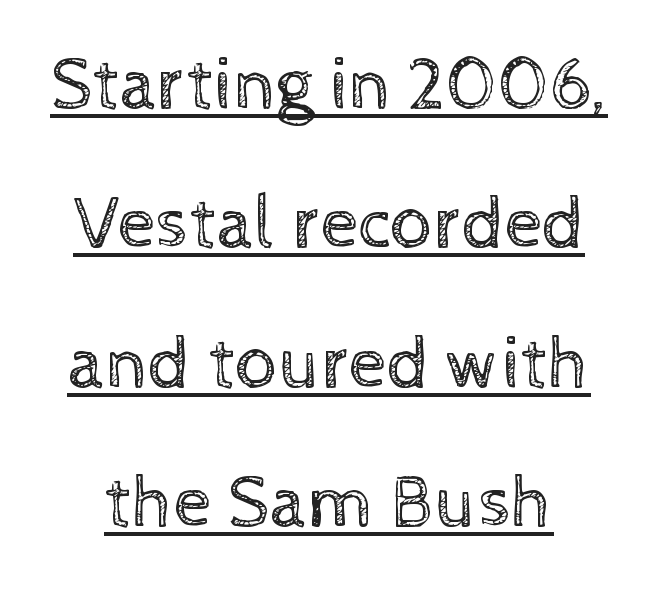
The image shows 75 px regular-weight type, upright; set line spacing 1.86x, normal letter spacing, underlined; a medium x-height.
